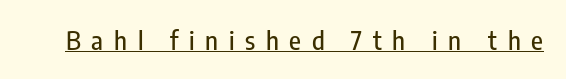
{"italic": "no", "underline": "yes", "letter_spacing": "wide", "letter_spacing_em": 0.41, "glyph_px": 26}
